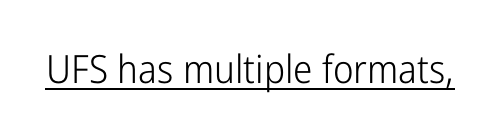
Q: Is the text bold? A: No.
Q: Is the text italic (slanted)? A: No, it is upright.
Q: Is the typeface a serif or a sans-serif typeface? A: Sans-serif.
Q: Is the text underlined? A: Yes.
Q: Is the spacing between letters normal or unusually wide? A: Normal.
Q: Width (condensed, normal, or wide)? A: Condensed.
Q: Stroke contrast? A: Low.
Q: x-height? A: Medium.
Q: Monospaced? A: No.
